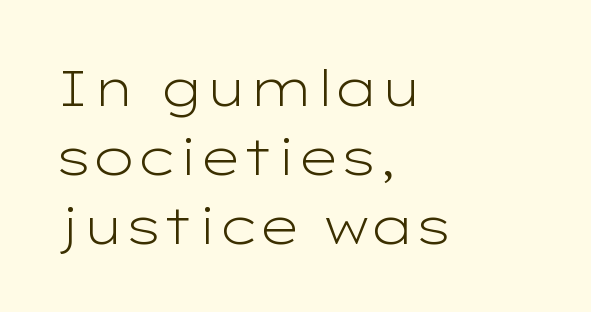
{"serif": "no", "italic": "no", "bold": "no", "weight": "light", "width": "wide", "stroke_contrast": "low", "x_height": "medium", "monospaced": "no", "underline": "no", "align": "left", "line_spacing": "normal", "line_spacing_ratio": 1.35, "letter_spacing": "normal", "letter_spacing_em": 0.0, "glyph_px": 51}
